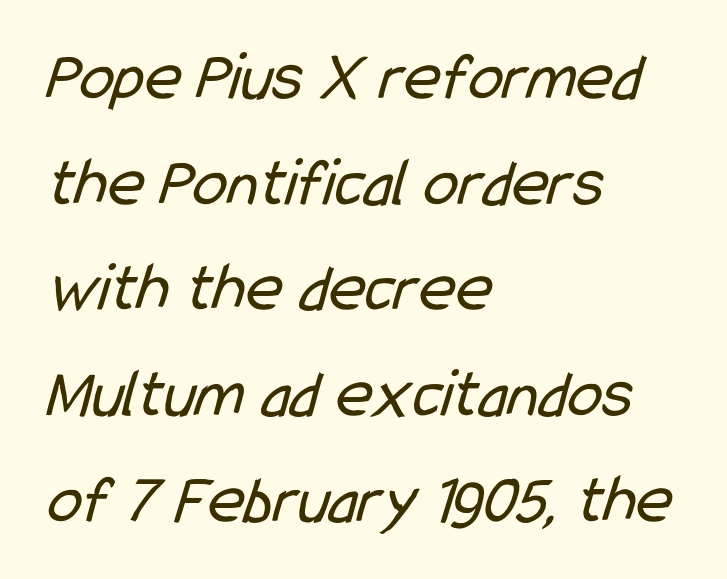
The image shows 70 px regular-weight, condensed sans-serif type; set left-aligned, normal line spacing (1.51x), normal letter spacing, not underlined; low stroke contrast and a medium x-height.
